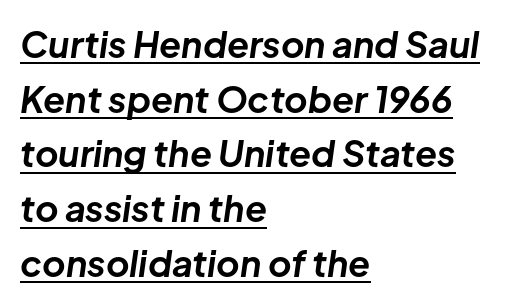
The letters advance in unequal steps, a hallmark of proportional type. A full-strength bold gives these letters their thick strokes. Beneath each row of characters lies a ruled line. Where is the straight margin? On the left. Compared with typical paragraphs, the rows here are spaced about the same. Every character sits at an angle, as italics do.
